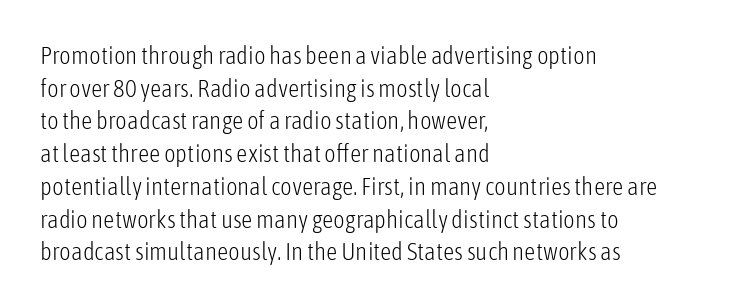
The image shows 25 px text type, upright; set left-aligned, normal line spacing (1.31x), normal letter spacing, not underlined.
